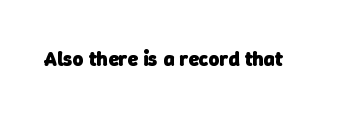
On the weight axis this lands at bold, roughly 700. Spacing between characters is what you'd get straight out of the box. Check under the words: just untouched page.
